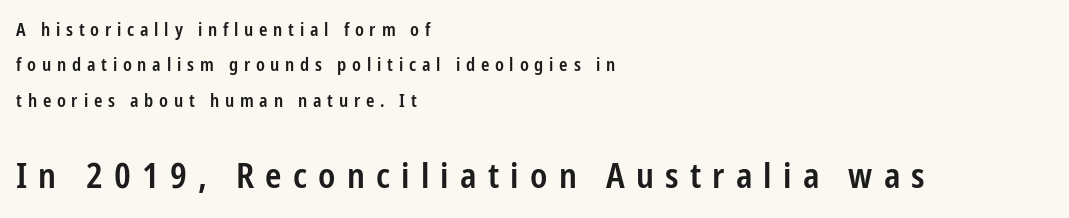
Spacing between characters has been opened up far beyond the box default. Ascenders rise straight up at ninety degrees. The text block is weighted toward the left margin, trailing off unevenly rightward. Each new line begins a long way beneath the previous one.
